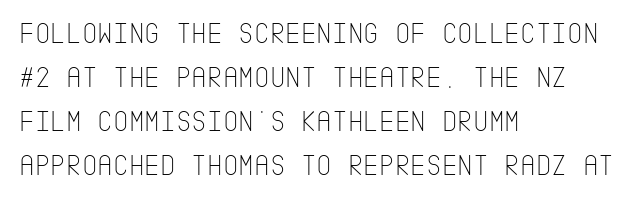
{"serif": "no", "italic": "no", "bold": "no", "weight": "thin", "width": "condensed", "stroke_contrast": "low", "x_height": "large", "underline": "no", "align": "left", "line_spacing": "normal", "line_spacing_ratio": 1.47, "letter_spacing": "normal", "letter_spacing_em": 0.0, "glyph_px": 30}
